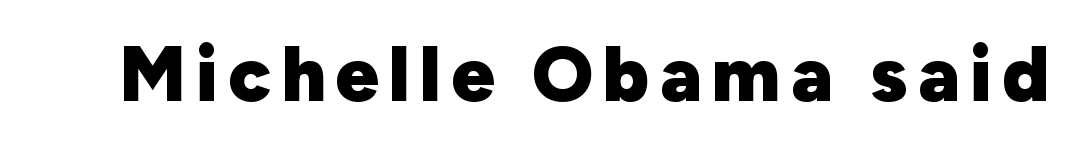
The image shows 77 px heavy sans-serif type, upright; set not underlined; low stroke contrast and a medium x-height.
